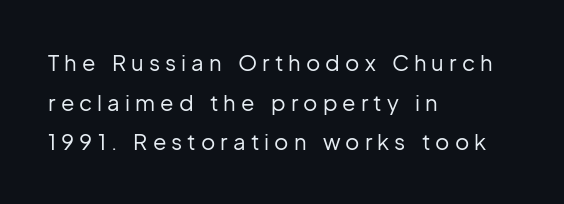
{"italic": "no", "bold": "no", "underline": "no", "align": "left", "line_spacing_ratio": 1.8, "letter_spacing": "wide", "letter_spacing_em": 0.23, "glyph_px": 22}
